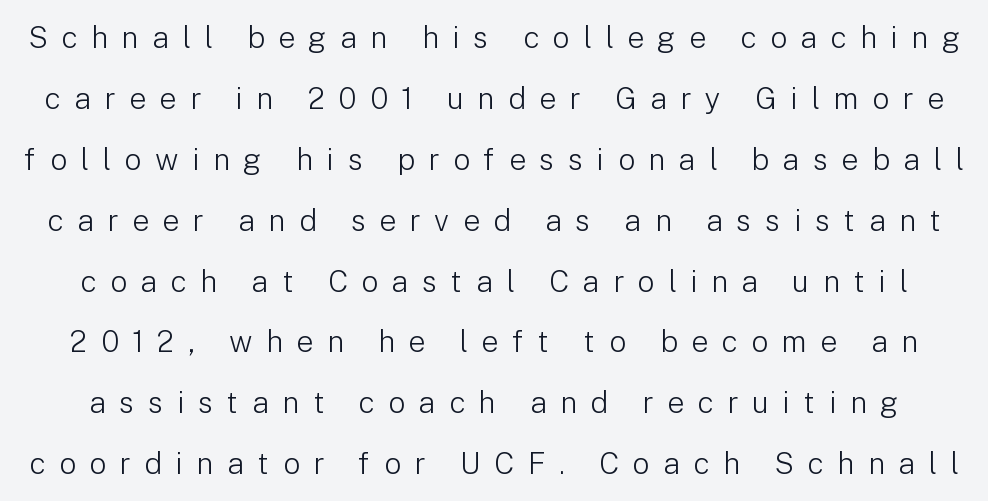
Q: Is the text bold? A: No.
Q: Is the text italic (slanted)? A: No, it is upright.
Q: Is the typeface a serif or a sans-serif typeface? A: Sans-serif.
Q: Is the text underlined? A: No.
Q: Is the spacing between letters normal or unusually wide? A: Unusually wide.
Q: Is the spacing between lines tight, normal or loose? A: Loose.
Q: Width (condensed, normal, or wide)? A: Normal.
Q: Stroke contrast? A: Low.
Q: x-height? A: Medium.
Q: Monospaced? A: No.
